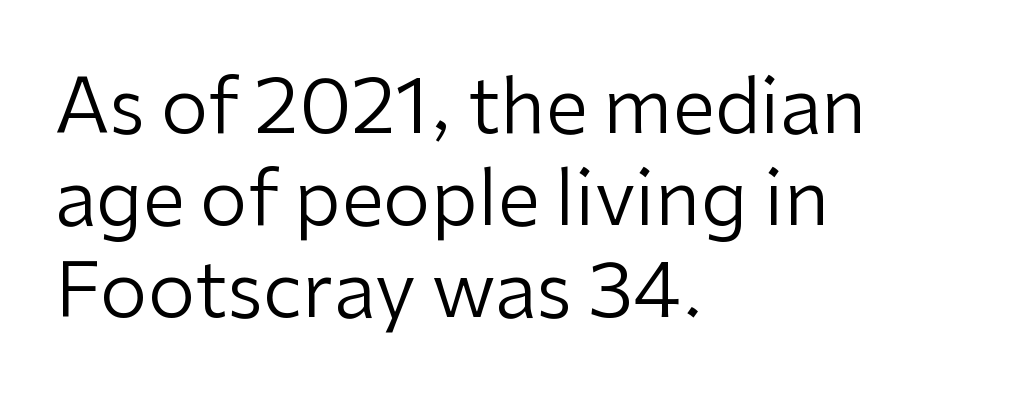
These lines are rendered in a variable-pitch font. The rendering shows plain stroke endings on the letterforms — a sans-serif design. Upright lettering throughout. Bare-footed words on every line. Weight: in the light-to-regular range.
